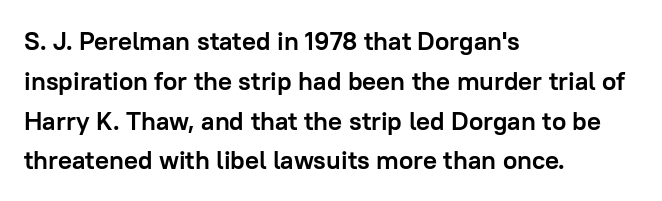
{"italic": "no", "bold": "yes", "underline": "no", "align": "left", "line_spacing": "normal", "line_spacing_ratio": 1.53, "letter_spacing": "normal", "letter_spacing_em": 0.0, "glyph_px": 26}
